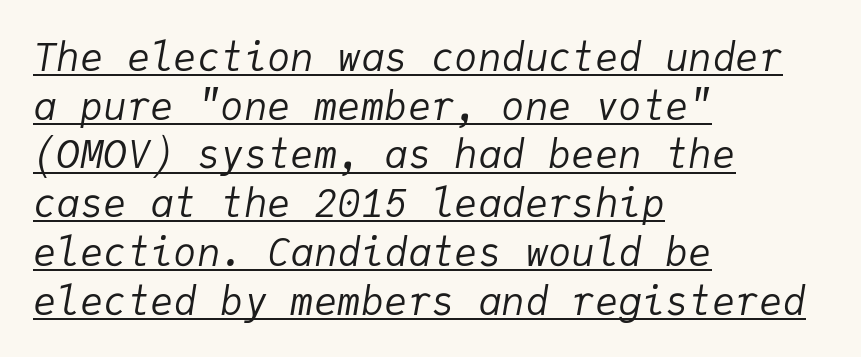
Does extra space separate the letters? No, they use regular spacing. Spacing verdict: monospaced, one width for all characters. The rows are spaced the way most documents space them. The characters are drawn with everyday or finer stroke widths. It's the slanting kind of type. This is underlined copy, the kind a proofreader might mark for attention.
